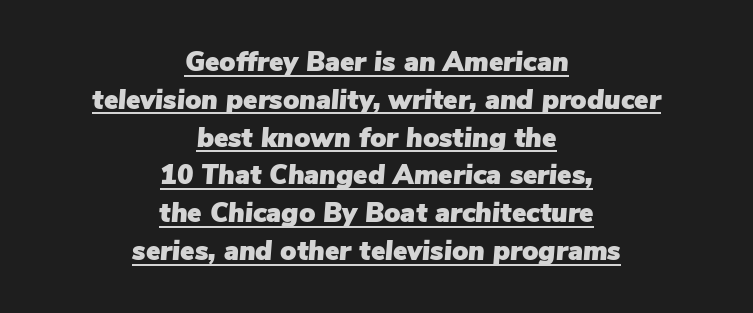
{"italic": "yes", "lean": "right", "slant_degrees": 5, "underline": "yes", "align": "center", "line_spacing": "normal", "line_spacing_ratio": 1.4, "letter_spacing": "normal", "letter_spacing_em": 0.0, "glyph_px": 27}
